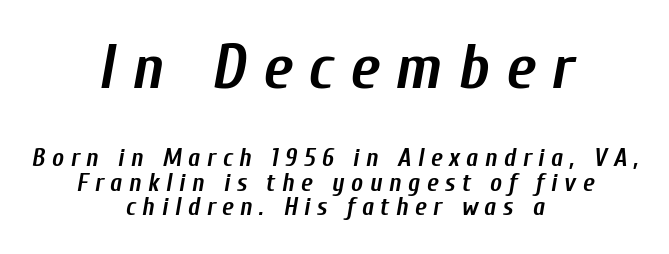
The letters advance in unequal steps, a hallmark of proportional type. The letters are slanted; this is an italic face. Weight: bold. Here the first block reads like a headline and the second like body copy. Has an underline been added? It has not.
